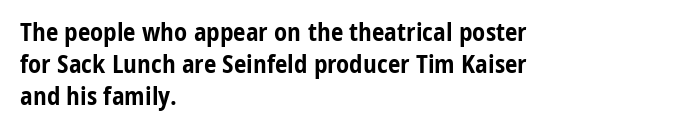
{"italic": "no", "bold": "yes", "underline": "no", "align": "left", "line_spacing": "normal", "line_spacing_ratio": 1.29, "letter_spacing": "normal", "letter_spacing_em": 0.0, "glyph_px": 25}
